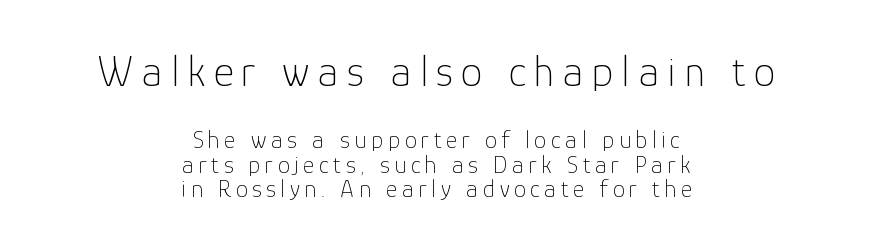
{"serif": "no", "italic": "no", "bold": "no", "weight": "thin", "width": "normal", "stroke_contrast": "low", "x_height": "medium", "monospaced": "no", "underline": "no", "align": "center", "line_spacing": "tight", "line_spacing_ratio": 0.99, "larger_block": "first", "size_ratio": 1.76, "glyph_px": 44}
